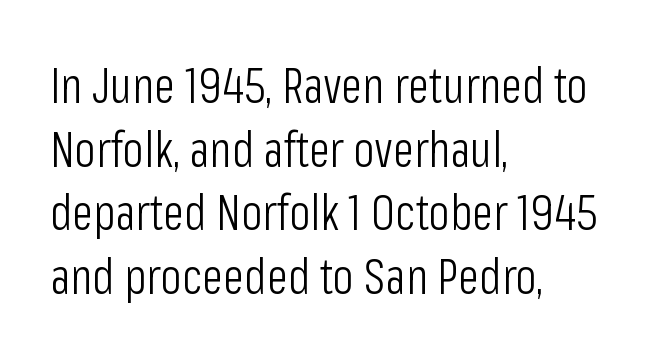
These lines were composed using upright roman letters. The horizontal fit of the characters is conventional and even. Grotesque or geometric, the face here clearly has no serifs. Proportional: the letters do not fall into vertical columns. Stroke mass is kept to a normal reading level or below.
